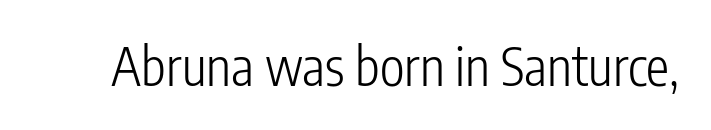
The image shows 52 px light, condensed sans-serif type, upright; set normal letter spacing, not underlined; low stroke contrast and a medium x-height.
